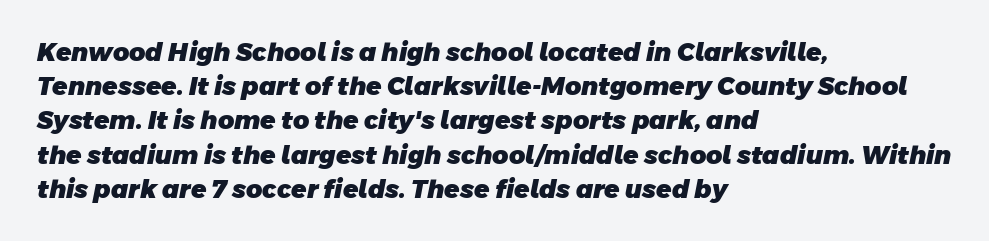
Q: Is the text bold? A: Yes.
Q: Is the text underlined? A: No.
Q: How is the paragraph aligned? A: Left-aligned.
Q: Is the spacing between letters normal or unusually wide? A: Normal.
Q: Is the spacing between lines tight, normal or loose? A: Normal.
